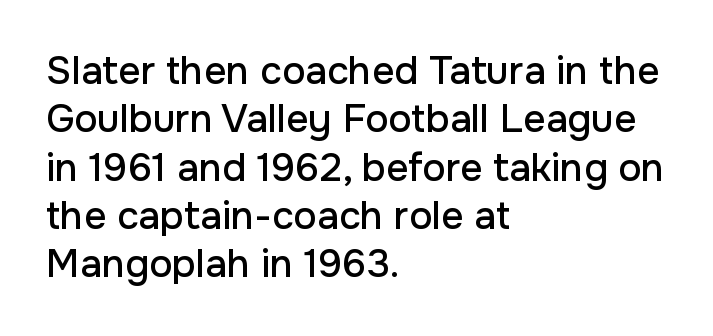
{"serif": "no", "italic": "no", "width": "normal", "stroke_contrast": "low", "x_height": "medium", "monospaced": "no", "underline": "no", "align": "left", "line_spacing_ratio": 1.24, "letter_spacing": "normal", "letter_spacing_em": 0.0, "glyph_px": 39}
